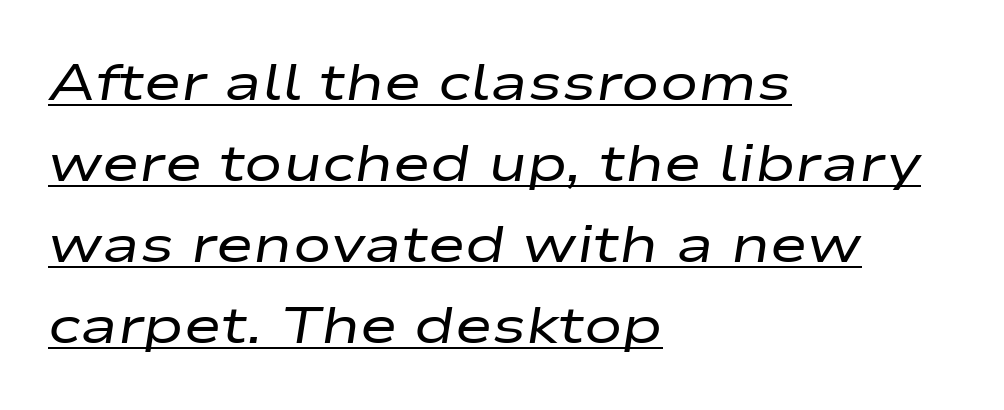
The image shows 51 px regular-weight, wide type, italic (leaning right); set left-aligned, normal line spacing (1.59x), normal letter spacing, underlined; low stroke contrast and a medium x-height.
